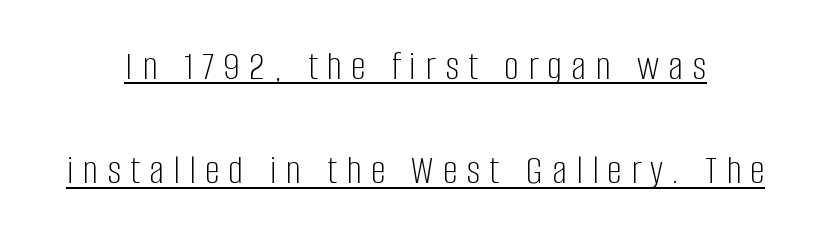
Is there much room between lines? Yes — plenty of vertical air separates them. The lettering stays uniformly vertical, giving the passage a roman look. Do the characters align in a grid? No, the font is proportional. The string is rendered with underlining switched on. The rendering shows plain stroke endings on the letterforms — a sans-serif design.
